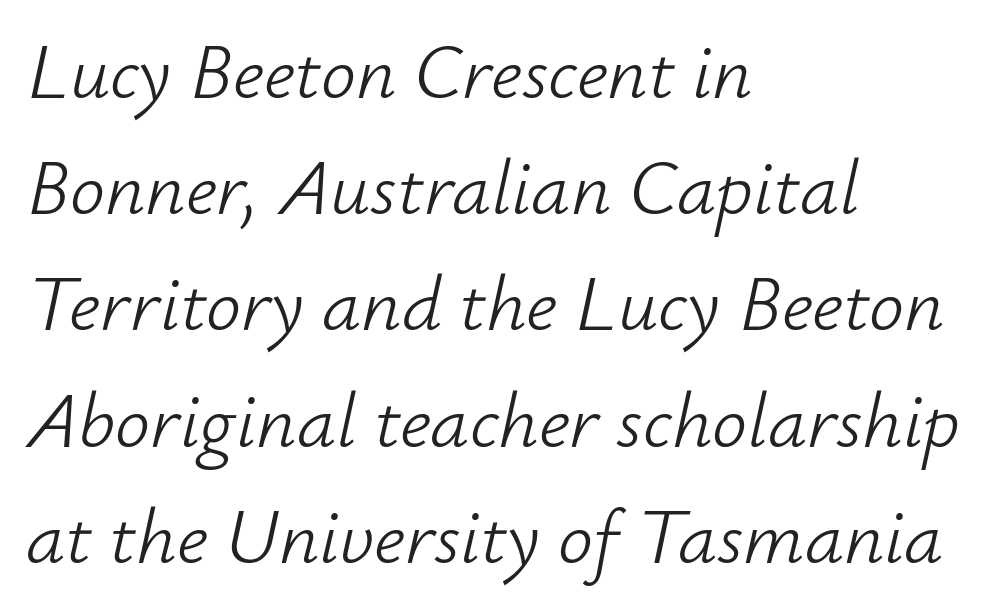
The tracking reads as untouched default to a designer's eye. Each row of text sits above clean, open space. Weight class: somewhere from thin through regular. Rendered with sloped, italic letterforms.
